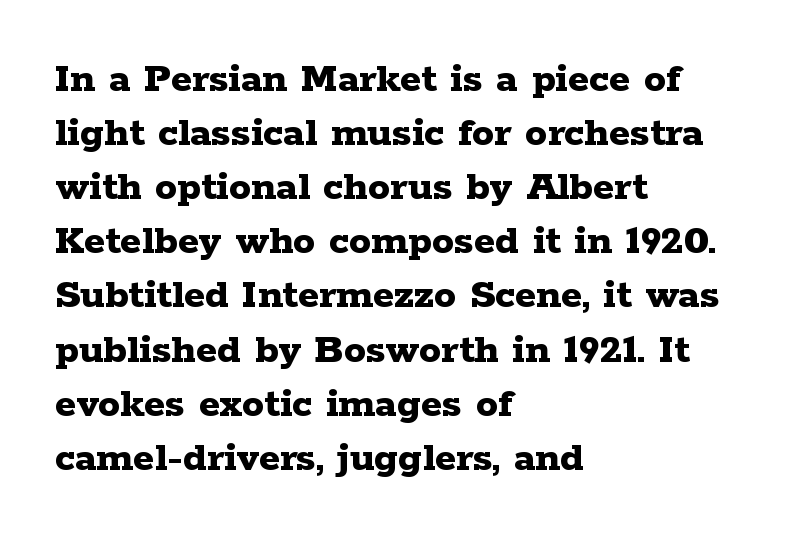
{"serif": "yes", "italic": "no", "bold": "yes", "weight": "bold", "width": "wide", "stroke_contrast": "low", "x_height": "medium", "monospaced": "no", "underline": "no", "align": "left", "line_spacing_ratio": 1.23, "letter_spacing": "normal", "letter_spacing_em": 0.0, "glyph_px": 44}
